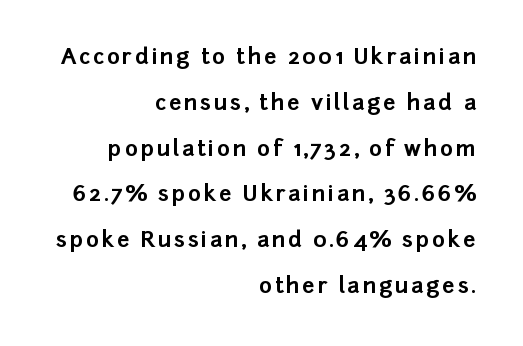
Has an underline been added? It has not. Line ends are locked; line starts wander. Leading is clearly above the norm, producing a sparse column. Italic: no, the glyphs are upright roman. The face used here has the dense, thick strokes of a bold.
